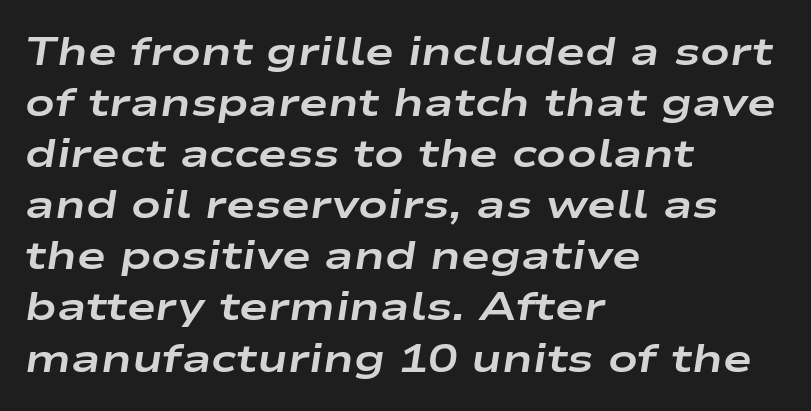
Strokes here are thick enough to call this a true bold. Has an underline been added? It has not. Rows of type keep a routine distance in the vertical direction. Spacing verdict: proportional, widths tailored to each character.
